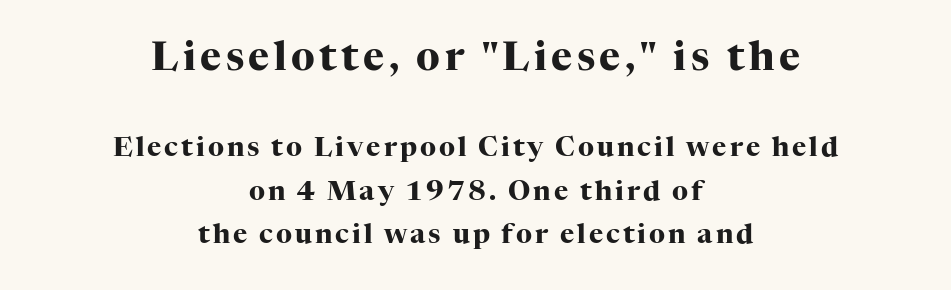
Q: Is the text bold? A: Yes.
Q: Is the text italic (slanted)? A: No, it is upright.
Q: Is the typeface a serif or a sans-serif typeface? A: Serif.
Q: Is the text underlined? A: No.
Q: How is the paragraph aligned? A: Centered.
Q: Is the spacing between lines tight, normal or loose? A: Normal.
Q: Which block of text is set in a larger size, the first (top) or the second (bottom)? A: The first (top) one.
Q: Width (condensed, normal, or wide)? A: Normal.
Q: Stroke contrast? A: High.
Q: x-height? A: Medium.
Q: Monospaced? A: No.
